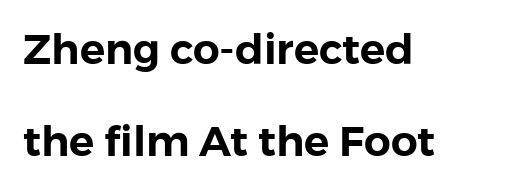
Looks like regular typesetting: each glyph gets only the width it needs. The letters carry no serifs — their stems end cleanly without finishing strokes. Rendered with straight, roman letterforms. Inter-character spacing is left at the font's built-in metrics. This block would shrink considerably if given ordinary leading; it's expanded now.
